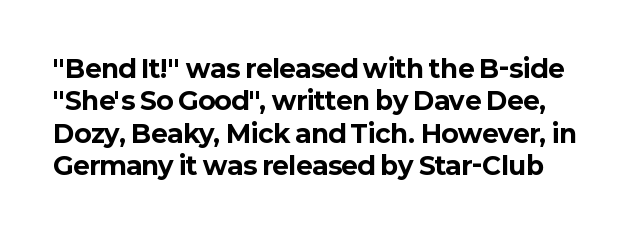
The characters look thick and weighty, a clear bold. Evenly set lines give the paragraph a standard silhouette. Words float on clear page, feet unadorned. Posture: straight, roman, zero tilt.
